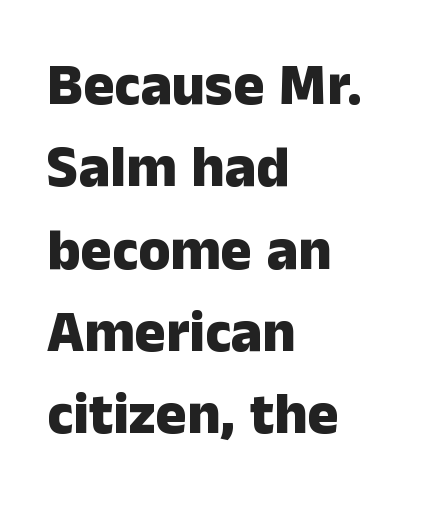
The paragraph has a hard left edge and a soft right edge. How are the letters spaced? Ordinarily, with no added tracking. The face used here is proportionally spaced, like ordinary book or web type. When letters stand straight like this, we call the style roman or upright. Observe the absence of serifs on each vertical stroke in this sample.
